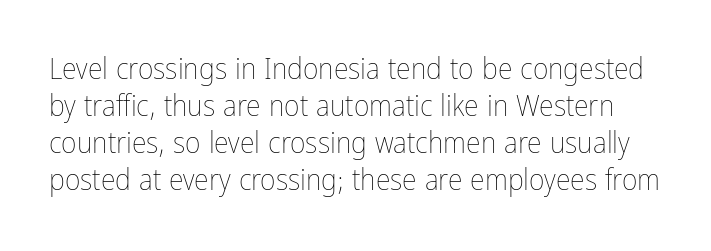
Q: Is the text bold? A: No.
Q: Is the text italic (slanted)? A: No, it is upright.
Q: Is the text underlined? A: No.
Q: Is the spacing between letters normal or unusually wide? A: Normal.
Q: Width (condensed, normal, or wide)? A: Condensed.
Q: Stroke contrast? A: Low.
Q: x-height? A: Medium.
Q: Monospaced? A: No.
